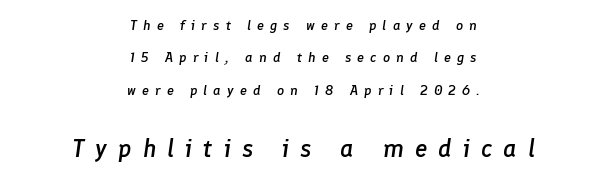
The image shows 25 px text type, italic (leaning right); set centered, loose line spacing (2.31x), unusually wide letter spacing (+0.44 em), not underlined; the second (bottom) block is 1.79x larger.
